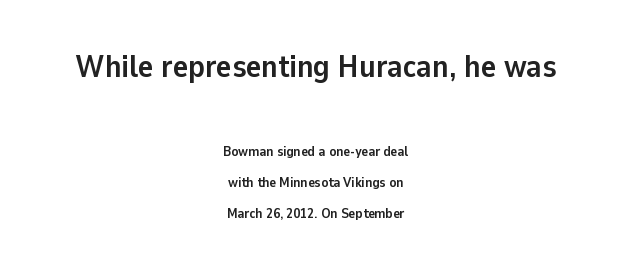
The letters stand straight up with perfectly vertical stems. Are there feet on the stems? There aren't — it's a sans. A student would notice the top passage is typeset larger than what follows. Proportional: the letters do not fall into vertical columns. If you folded the block vertically in half, each line would mirror itself in length. Compared with an ordinary text face, these strokes are far heavier — a full bold.
